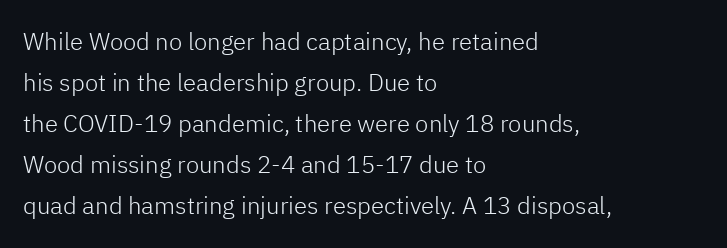
{"italic": "no", "bold": "no", "underline": "no", "align": "left", "line_spacing_ratio": 1.71, "letter_spacing": "normal", "letter_spacing_em": 0.0, "glyph_px": 24}
